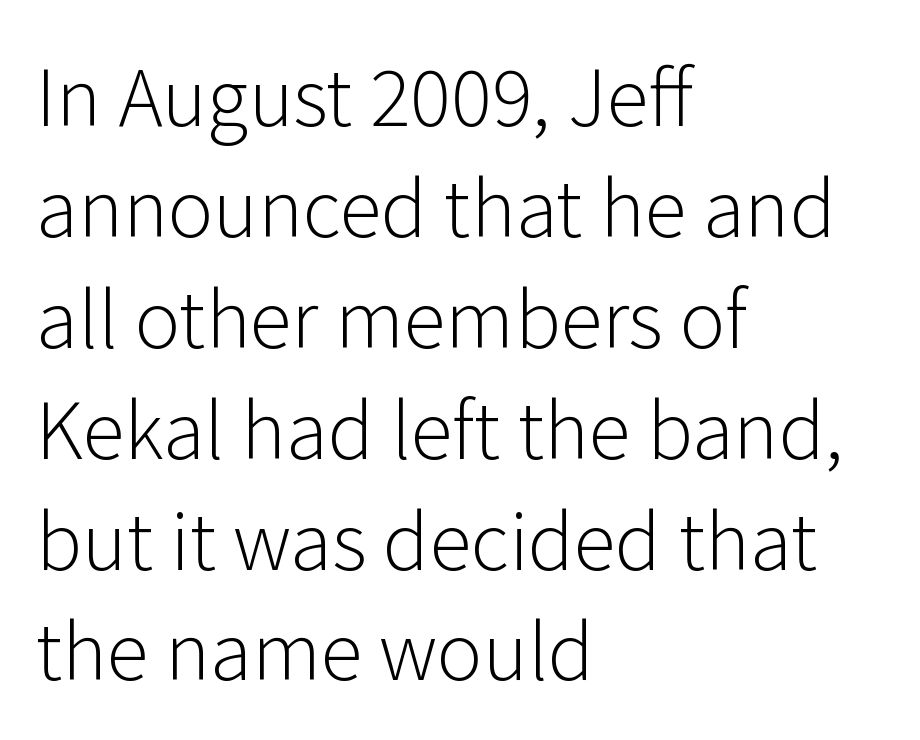
You can tell from the bare stems that sans-serif type was used. Every row of glyphs begins at an identical x-position on the left. Successive baselines arrive at the customary interval. A typesetter would call this proportional, since set widths differ per character. Ascenders rise straight up at ninety degrees. The tracking reads as untouched default to a designer's eye.
